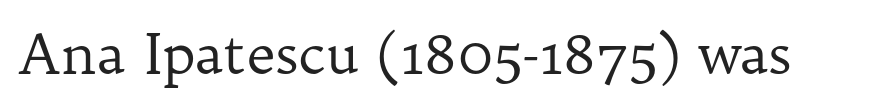
Q: Is the text bold? A: No.
Q: Is the text italic (slanted)? A: No, it is upright.
Q: Is the typeface a serif or a sans-serif typeface? A: Serif.
Q: Is the text underlined? A: No.
Q: Is the spacing between letters normal or unusually wide? A: Normal.
Q: Width (condensed, normal, or wide)? A: Normal.
Q: Stroke contrast? A: Low.
Q: x-height? A: Medium.
Q: Monospaced? A: No.
